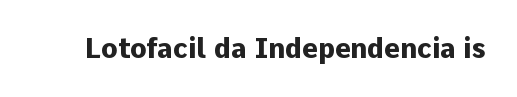
Q: Is the text bold? A: Yes.
Q: Is the text italic (slanted)? A: No, it is upright.
Q: Is the text underlined? A: No.
Q: Is the spacing between letters normal or unusually wide? A: Normal.
